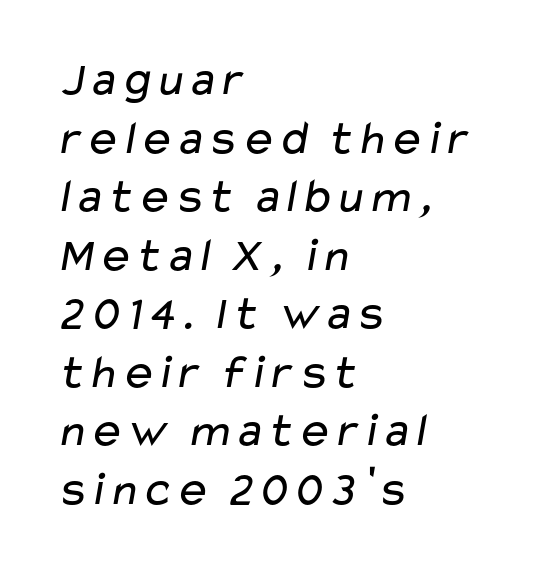
The letterforms sit shoulder to shoulder at normal distance. Reading down the block, your eye returns to a fixed left position each line. To sum up the face: it is a sans, with no serifs. The specimen omits any rule beneath the text block's lines. The typeface has the unassuming heft of standard copy or less.
